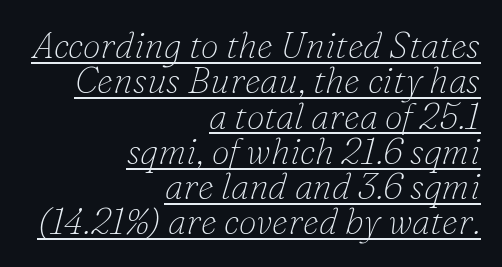
Each new line begins almost immediately beneath the previous one. This sample has the flowing, uneven cadence of proportional lettering. A serif font was chosen for this passage. No extra tracking has been applied to these lines. Weight class: somewhere from thin through regular.
